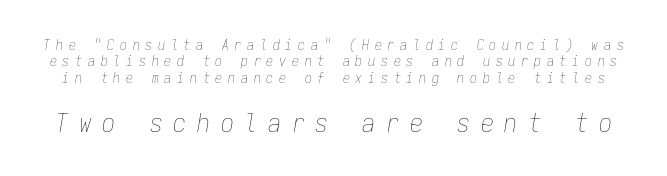
Descender tails drop into unmarked territory. Students, note that the glyphs here are deliberately spaced far apart. Tall strokes in this sample are angled rather than plumb. The lower block of text is set noticeably larger than the block above it.
